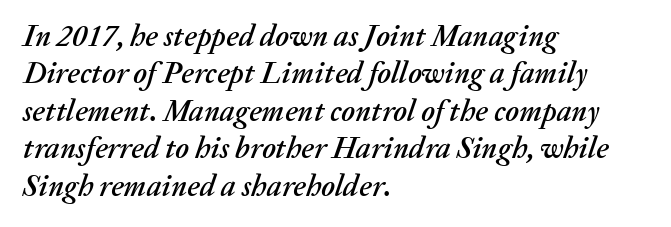
The image shows 30 px text type, italic (leaning right); set left-aligned, normal line spacing (1.25x), normal letter spacing, not underlined; medium stroke contrast and a medium x-height.
